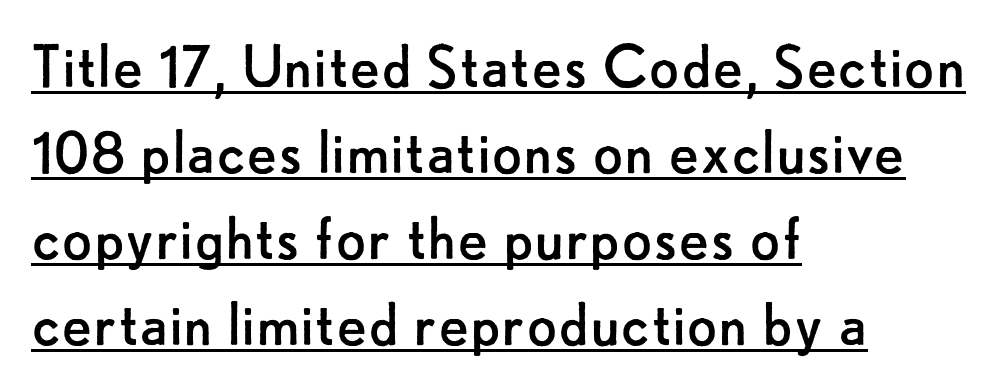
No chunkiness to these letters — they're not bold. Proportional: the letters do not fall into vertical columns. Each line of the rendering has a horizontal stroke beneath the glyphs. The typeface chosen for these lines omits serifs. In CSS terms this would be text-align: left. Vertical strokes here are truly vertical.
